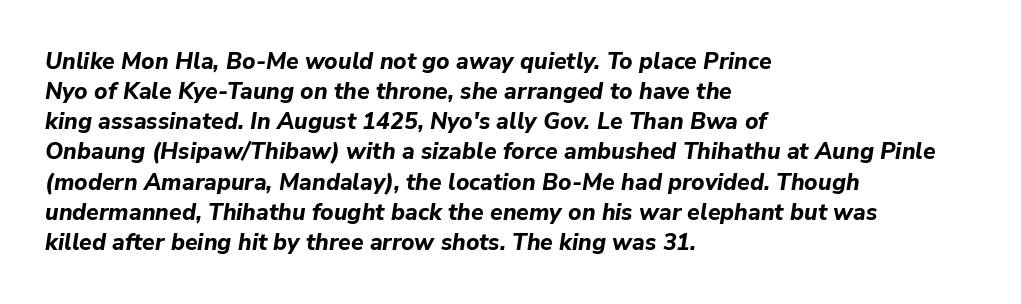
{"italic": "yes", "lean": "right", "slant_degrees": 9, "bold": "yes", "underline": "no", "align": "left", "line_spacing": "normal", "line_spacing_ratio": 1.31, "letter_spacing": "normal", "letter_spacing_em": 0.0, "glyph_px": 23}
